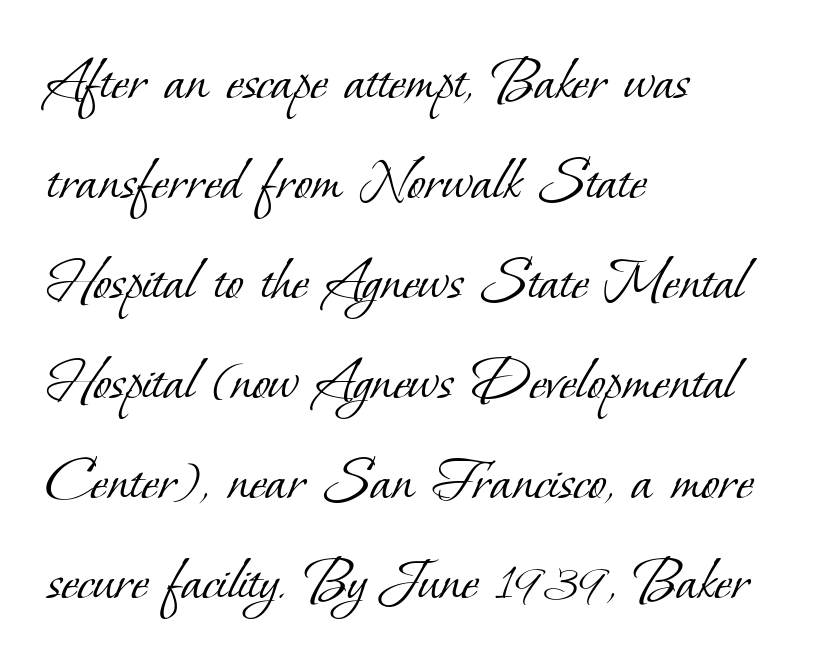
Spacing verdict: proportional, widths tailored to each character. Decoration check: the copy has no underline. Default kerning and tracking; the words read as compact shapes. The paragraph has a hard left edge and a soft right edge. Ink coverage per letter is moderate at most.
